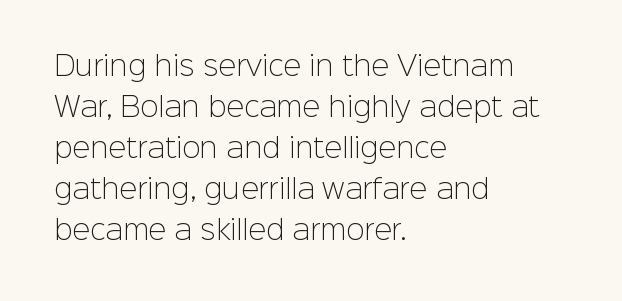
Q: Is the text bold? A: No.
Q: Is the text italic (slanted)? A: No, it is upright.
Q: Is the text underlined? A: No.
Q: How is the paragraph aligned? A: Left-aligned.
Q: Is the spacing between letters normal or unusually wide? A: Normal.
Q: Is the spacing between lines tight, normal or loose? A: Normal.
